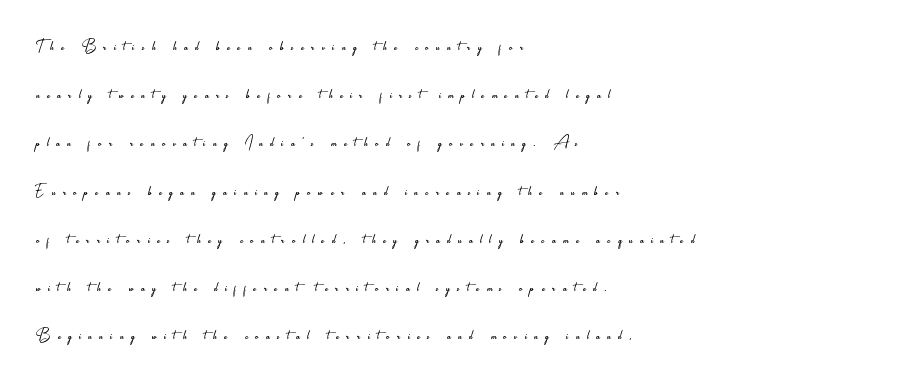
Q: Is the text bold? A: No.
Q: Is the text italic (slanted)? A: Yes.
Q: Is the text underlined? A: No.
Q: How is the paragraph aligned? A: Left-aligned.
Q: Is the spacing between letters normal or unusually wide? A: Unusually wide.
Q: Is the spacing between lines tight, normal or loose? A: Loose.
